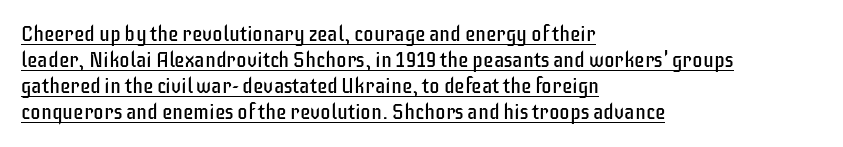
The image shows 21 px text type, upright; set left-aligned, line spacing 1.24x, normal letter spacing, underlined.
